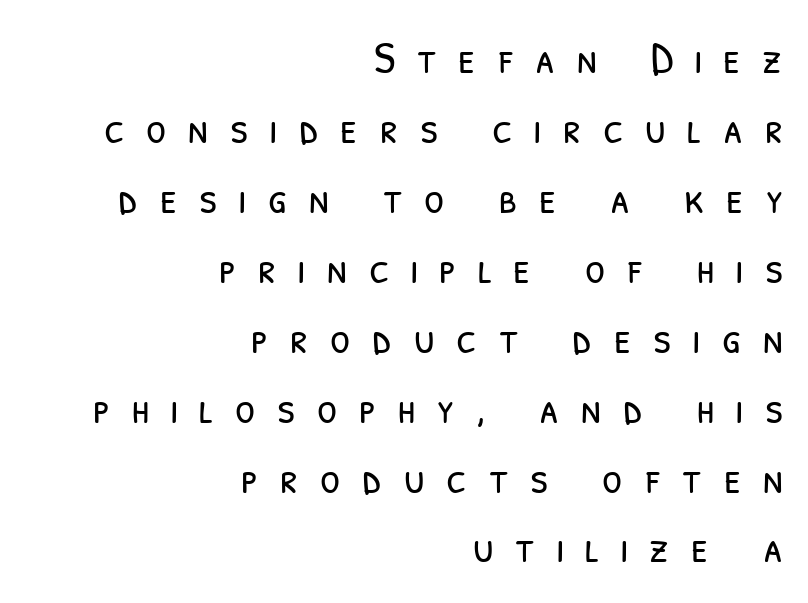
Q: Is the text bold? A: No.
Q: Is the typeface a serif or a sans-serif typeface? A: Sans-serif.
Q: Is the text underlined? A: No.
Q: How is the paragraph aligned? A: Right-aligned.
Q: Is the spacing between letters normal or unusually wide? A: Unusually wide.
Q: Is the spacing between lines tight, normal or loose? A: Normal.
Q: Width (condensed, normal, or wide)? A: Condensed.
Q: Stroke contrast? A: Low.
Q: x-height? A: Medium.
Q: Monospaced? A: No.
